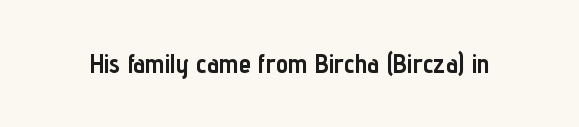
What stands out about the letter spacing? Nothing — it is the standard amount. No italicization has been applied; the sample stays upright. The gap between lines stays unmarked. Thick stems and heavy bowls — unmistakably bold.
